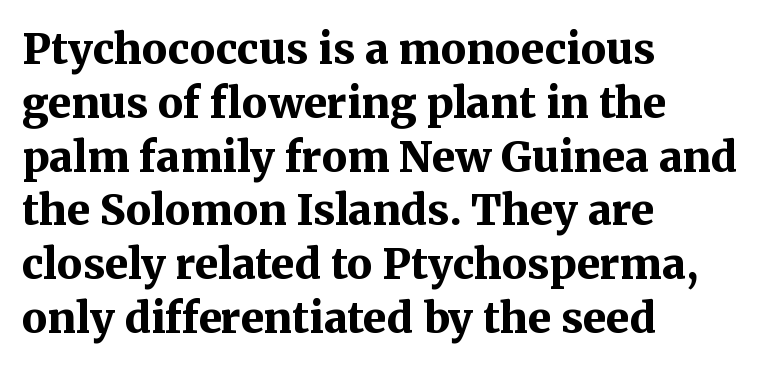
Quick note: not italic, upright. You'd pick this weight for a headline — it's a proper bold. The ragged edge is on the right, which tells us the setting is flush left. The face used here is rendered with its standard letterfit.
